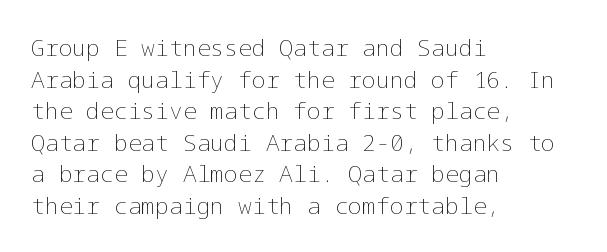
Q: Is the text bold? A: No.
Q: Is the text italic (slanted)? A: No, it is upright.
Q: Is the text underlined? A: No.
Q: How is the paragraph aligned? A: Left-aligned.
Q: Is the spacing between letters normal or unusually wide? A: Normal.
Q: Is the spacing between lines tight, normal or loose? A: Normal.
